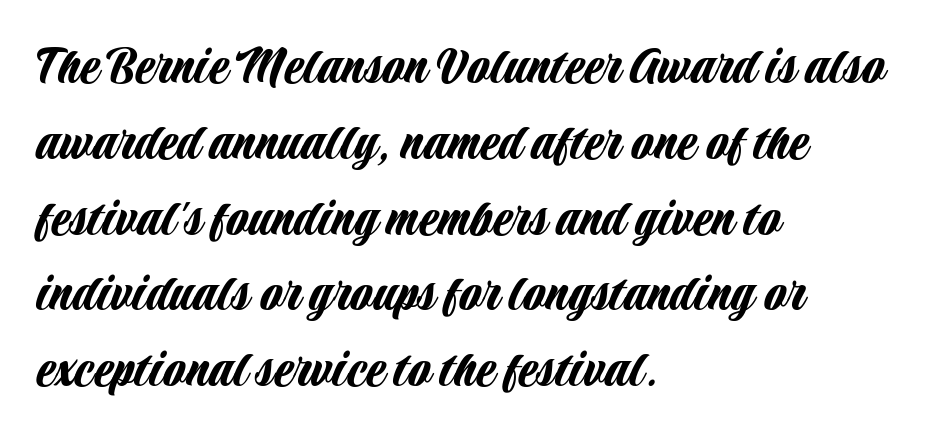
The image shows 57 px condensed sans-serif type; set left-aligned, normal line spacing (1.33x), normal letter spacing, not underlined; low stroke contrast and a large x-height.
